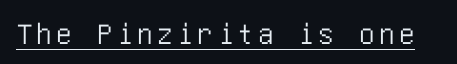
{"serif": "no", "italic": "no", "width": "condensed", "stroke_contrast": "low", "x_height": "large", "underline": "yes", "glyph_px": 31}
